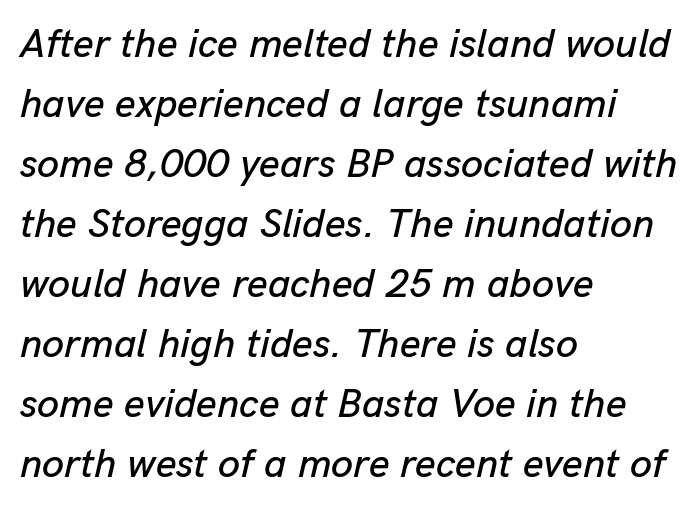
The rows are spaced the way most documents space them. The ragged edge is on the right, which tells us the setting is flush left. Note the varied advance widths — an 'i' is clearly narrower than an 'm'. Just letters on the line, the space beneath them empty. The rendering keeps characters at their native spacing. Characters are canted at an angle relative to the baseline's perpendicular.
